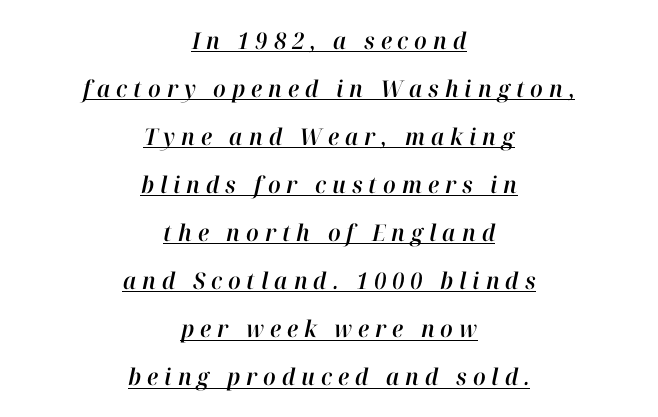
Q: Is the text italic (slanted)? A: Yes, it leans right by about 12 degrees.
Q: Is the text underlined? A: Yes.
Q: How is the paragraph aligned? A: Centered.
Q: Is the spacing between letters normal or unusually wide? A: Unusually wide.
Q: Is the spacing between lines tight, normal or loose? A: Loose.
